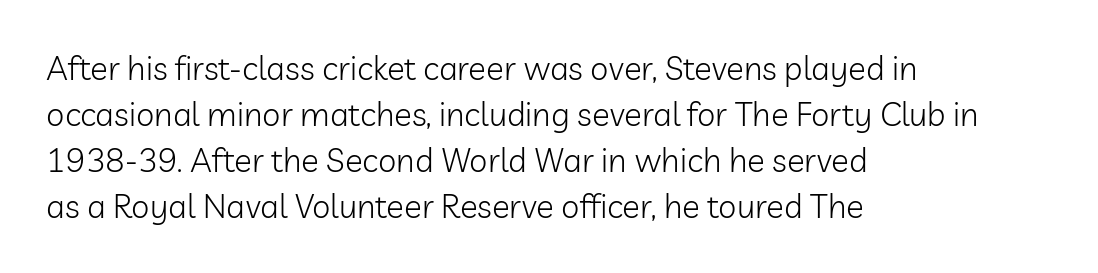
The image shows 33 px light sans-serif type, upright; set left-aligned, normal line spacing (1.39x), normal letter spacing, not underlined; low stroke contrast and a medium x-height.
